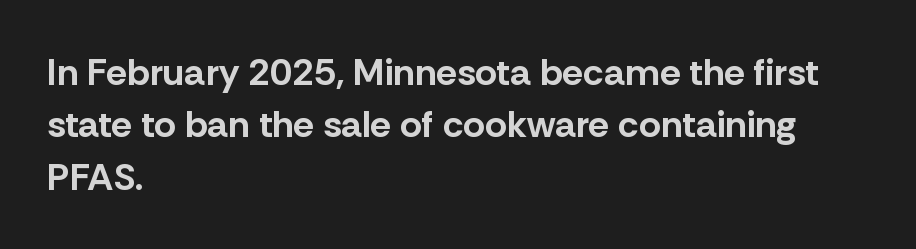
This is roman type, the default non-slanted kind. The foot of each line stays bare and open. Character widths vary here, with narrow letters taking less room than wide ones. Successive baselines arrive at the customary interval. These lines keep a tight, regular rhythm from letter to letter.
